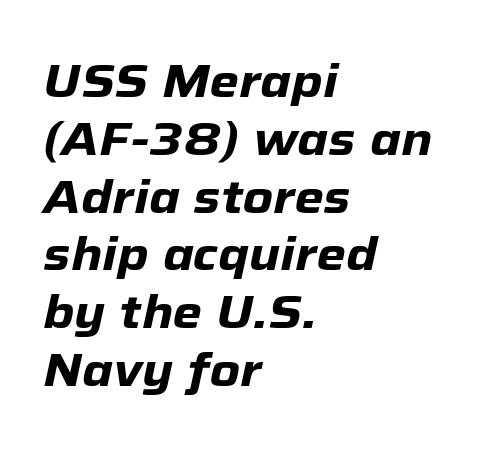
The zone under the glyphs is completely vacant. These words are printed bold, with thick strokes throughout. Between one letter and the next there's only the usual sliver of space. Spacing verdict: proportional, widths tailored to each character. A student would call this left alignment; a typographer would say flush left, rag right. Emphasis-style slanted type is in use.
